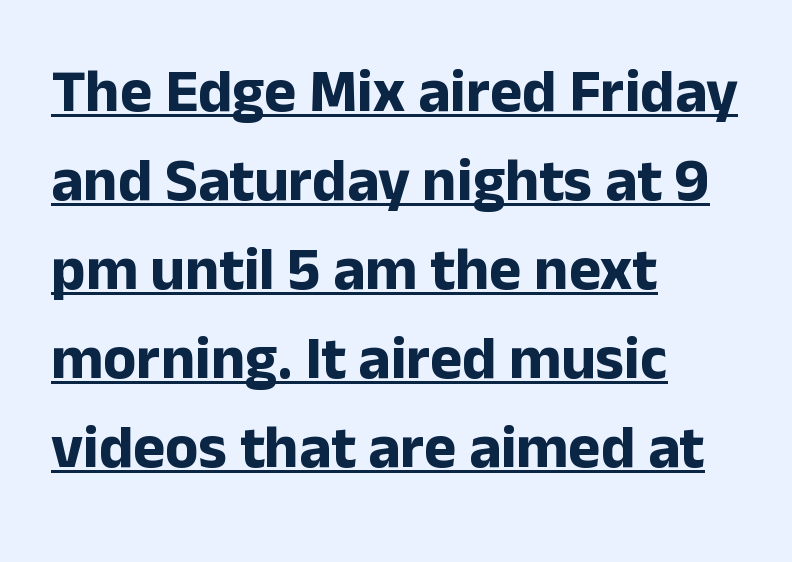
Ordinary non-slanted type is in use. Spacing verdict: proportional, widths tailored to each character. In terms of letterform style, serifs are entirely absent. Look at the tracking — it's just the regular setting, nothing added. The face used here appears with an underline applied.
